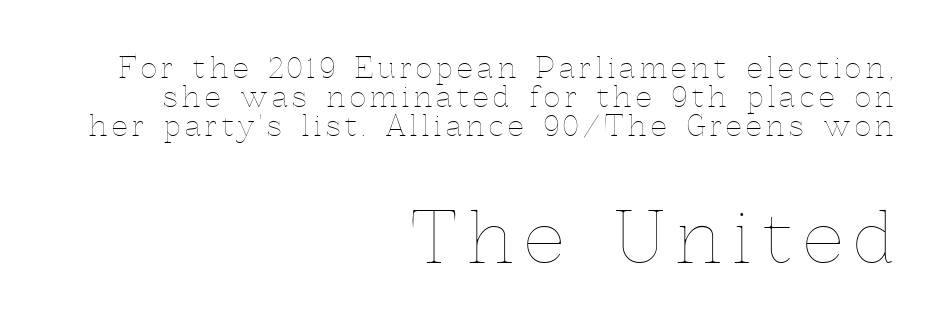
Each line ends at the same right margin while the left side varies. Each row of text sits above clean, open space. The passage shown is typed in a proportional face where columns would drift. This sample trades vertical openness for compactness between lines. Italic: no, the glyphs are upright roman.
